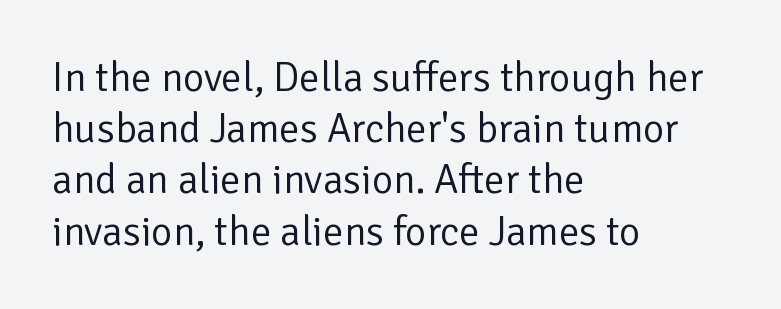
The image shows 41 px regular-weight sans-serif type, upright; set left-aligned, normal line spacing (1.25x), normal letter spacing, not underlined; low stroke contrast and a medium x-height.
